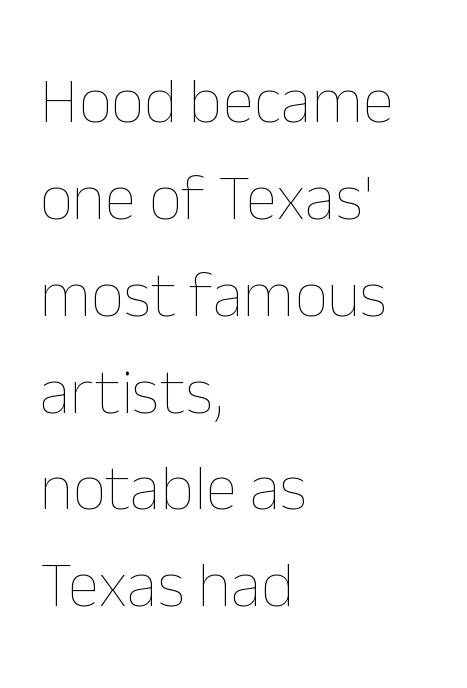
Proportional: the letters do not fall into vertical columns. In terms of letterspacing, this is plain default setting. Baseline-to-baseline distance is the conventional proportion of letter height. Does the lettering tilt? It doesn't — this is upright. Each row of text sits above clean, open space.
